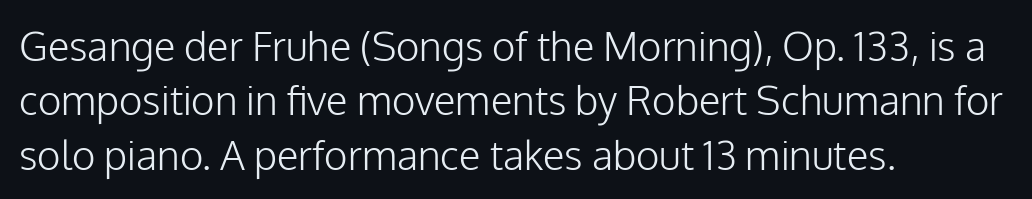
The image shows 40 px light sans-serif type, upright; set left-aligned, normal line spacing (1.36x), normal letter spacing, not underlined; low stroke contrast and a medium x-height.
